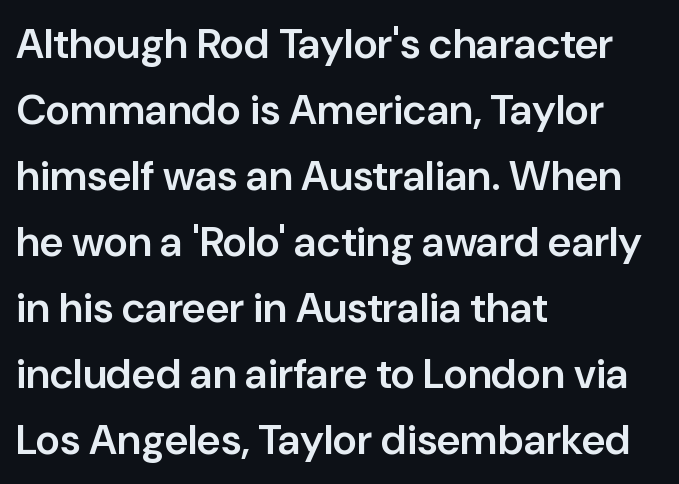
{"serif": "no", "italic": "no", "bold": "semi", "weight": "semibold", "width": "normal", "stroke_contrast": "low", "x_height": "medium", "monospaced": "no", "underline": "no", "align": "left", "line_spacing": "normal", "line_spacing_ratio": 1.57, "letter_spacing": "normal", "letter_spacing_em": 0.0, "glyph_px": 42}
